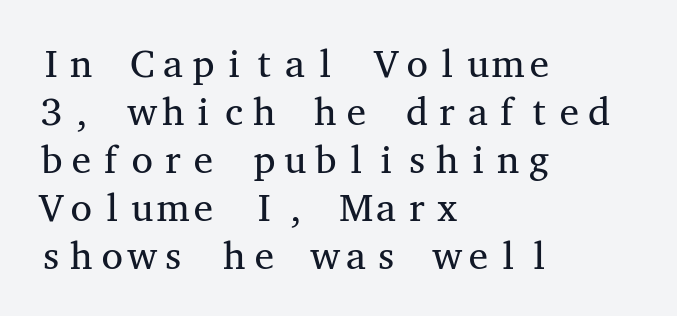
Q: Is the text bold? A: No.
Q: Is the text italic (slanted)? A: No, it is upright.
Q: Is the typeface a serif or a sans-serif typeface? A: Serif.
Q: Is the text underlined? A: No.
Q: How is the paragraph aligned? A: Left-aligned.
Q: Is the spacing between letters normal or unusually wide? A: Normal.
Q: Width (condensed, normal, or wide)? A: Wide.
Q: Stroke contrast? A: Medium.
Q: x-height? A: Medium.
Q: Monospaced? A: Yes.
